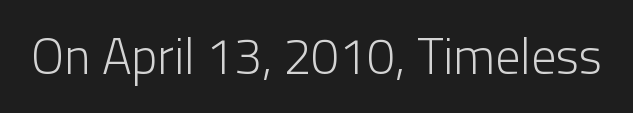
Stroke mass is kept to a normal reading level or below. Has an underline been added? It has not. This sample uses plain, unmodified letter spacing. Vertical strokes here are truly vertical.
